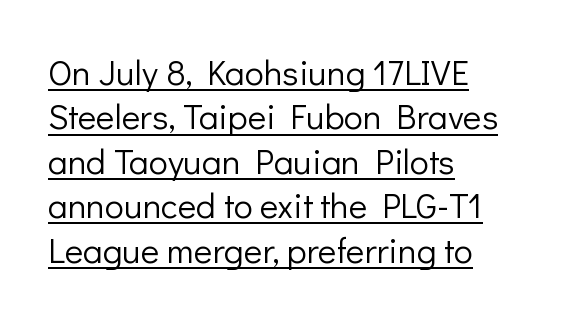
These lines are composed in type without serifs. Caption: face not bold, strokes unweighted. It's the straight-up-and-down kind of type. Beneath each row of characters lies a ruled line.
